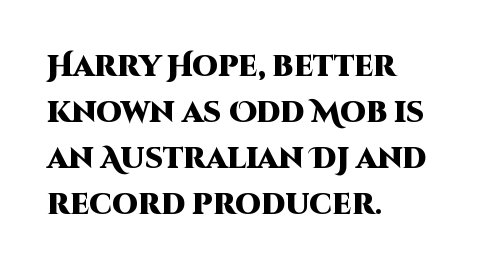
The image shows 29 px heavy sans-serif type, upright; set left-aligned, normal line spacing (1.59x), normal letter spacing, not underlined; high stroke contrast and a large x-height.
